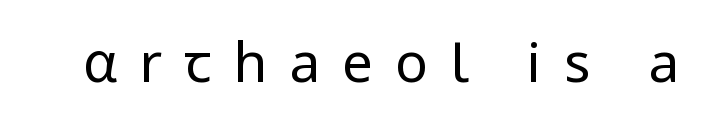
Note the varied advance widths — an 'i' is clearly narrower than an 'm'. Letters have the restrained weight of plain body copy at most. Notice how the stems are strictly vertical — no italics here. These lines have a slow, spaced-out rhythm from letter to letter. Nope, no serifs anywhere on these letters.
